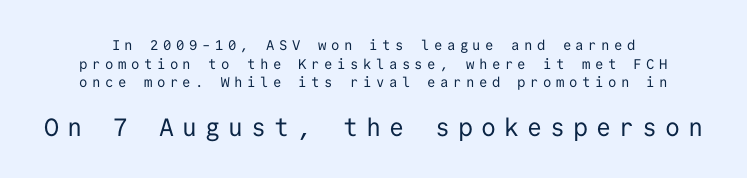
The image shows 25 px text type, upright; set normal line spacing (1.33x), unusually wide letter spacing (+0.32 em), not underlined; the second (bottom) block is 1.79x larger.
